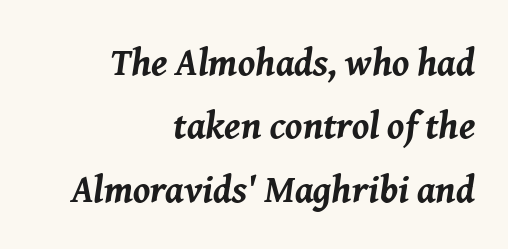
Q: Is the text bold? A: Yes.
Q: Is the text italic (slanted)? A: Yes, it leans right by about 8 degrees.
Q: Is the text underlined? A: No.
Q: How is the paragraph aligned? A: Right-aligned.
Q: Is the spacing between letters normal or unusually wide? A: Normal.
Q: Is the spacing between lines tight, normal or loose? A: Normal.
Q: Width (condensed, normal, or wide)? A: Normal.
Q: Stroke contrast? A: Medium.
Q: x-height? A: Medium.
Q: Monospaced? A: No.
